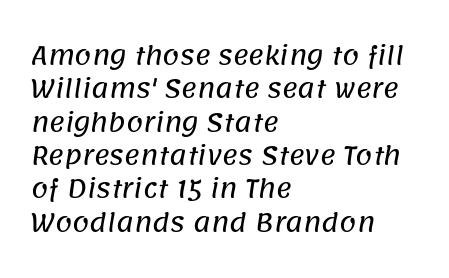
Visually the block forms a straight wall on the left and a jagged coastline on the right. The passage shown is not underscored anywhere. This rendering leaves character spacing at its baseline value. The leading is moderate, giving the passage an even texture.
